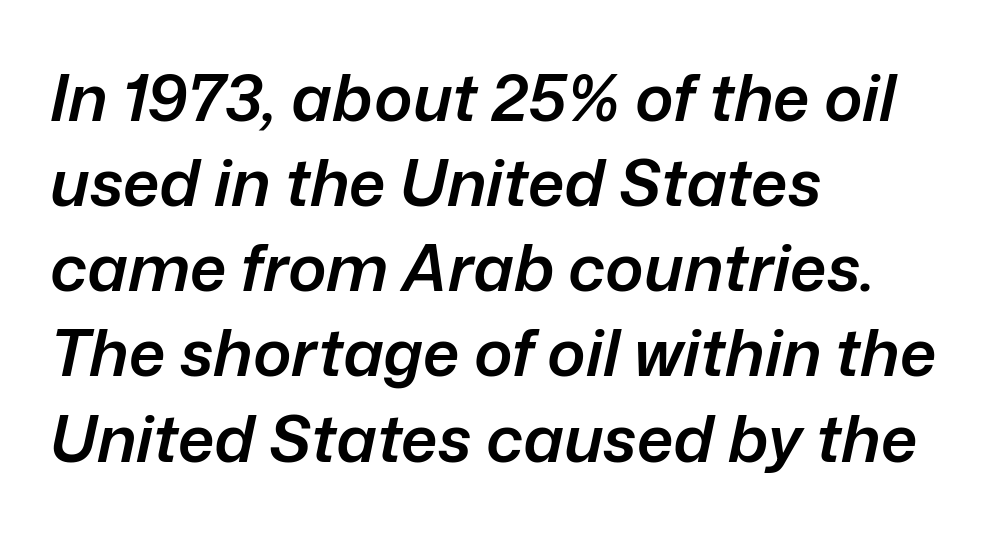
Q: Is the text bold? A: Semi-bold.
Q: Is the text italic (slanted)? A: Yes, it leans right by about 12 degrees.
Q: Is the text underlined? A: No.
Q: How is the paragraph aligned? A: Left-aligned.
Q: Is the spacing between letters normal or unusually wide? A: Normal.
Q: Is the spacing between lines tight, normal or loose? A: Normal.
Q: Width (condensed, normal, or wide)? A: Normal.
Q: Stroke contrast? A: Low.
Q: x-height? A: Medium.
Q: Monospaced? A: No.
